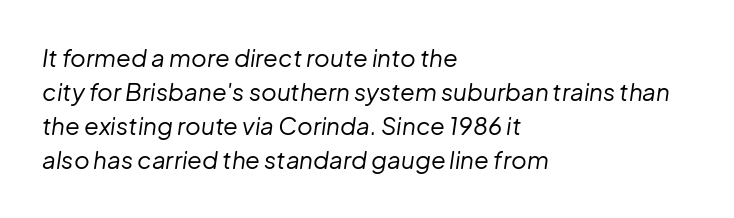
{"italic": "yes", "lean": "right", "slant_degrees": 8, "bold": "no", "underline": "no", "align": "left", "line_spacing": "normal", "line_spacing_ratio": 1.42, "letter_spacing": "normal", "letter_spacing_em": 0.0, "glyph_px": 24}
